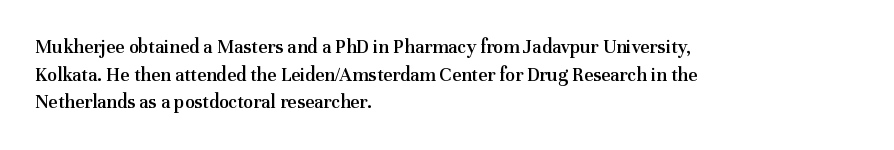
The image shows 20 px text type, upright; set left-aligned, normal line spacing (1.38x), normal letter spacing, not underlined.
